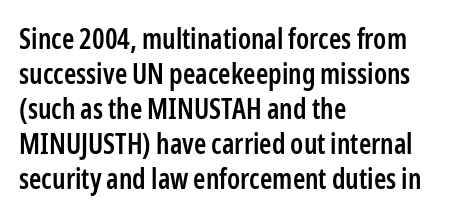
The image shows 28 px semibold, condensed sans-serif type, upright; set left-aligned, normal line spacing (1.25x), normal letter spacing, not underlined; low stroke contrast and a medium x-height.
